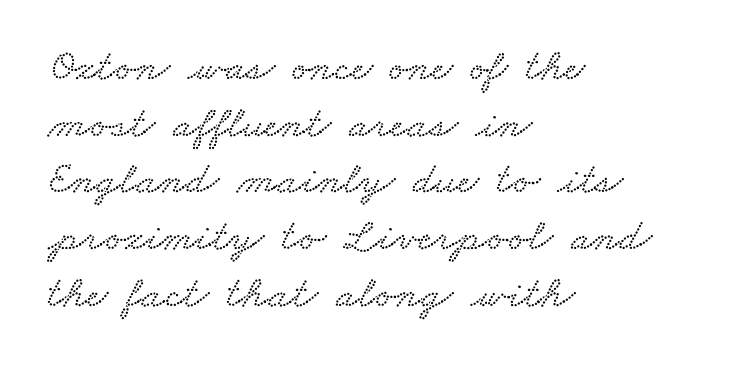
These lines sit exactly where default settings would place them. Varying glyph widths throughout — classic text-font behaviour. Typeset ragged right — the left edge is the straight one. The face used here is rendered with its standard letterfit. A bare baseline throughout the passage.
